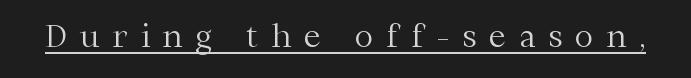
Q: Is the text bold? A: No.
Q: Is the text italic (slanted)? A: No, it is upright.
Q: Is the typeface a serif or a sans-serif typeface? A: Serif.
Q: Is the text underlined? A: Yes.
Q: Is the spacing between letters normal or unusually wide? A: Unusually wide.
Q: Width (condensed, normal, or wide)? A: Normal.
Q: Stroke contrast? A: Medium.
Q: x-height? A: Medium.
Q: Monospaced? A: No.
